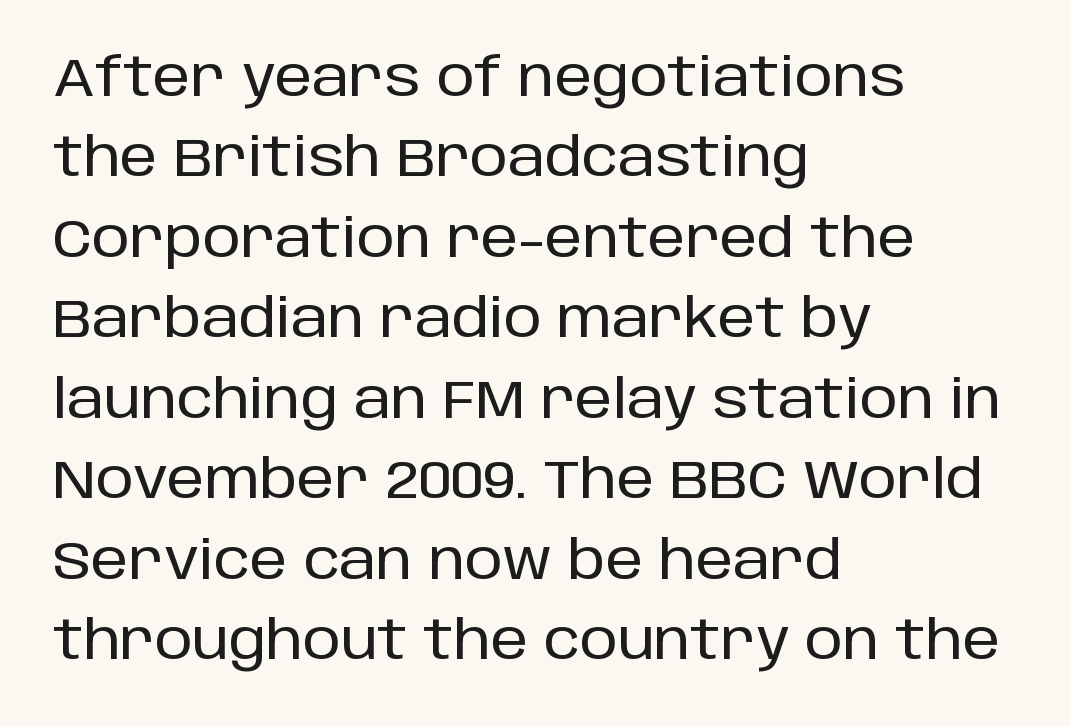
The image shows 54 px sans-serif type, upright; set left-aligned, normal line spacing (1.49x), normal letter spacing, not underlined; low stroke contrast and a large x-height.
